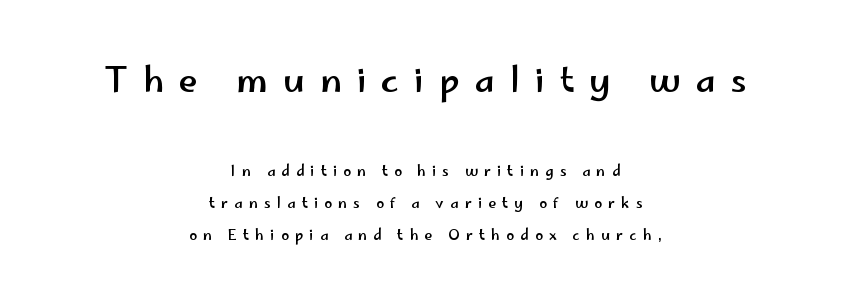
The image shows 34 px wide sans-serif type, upright; set centered, loose line spacing (2.31x), unusually wide letter spacing (+0.45 em), not underlined; the first (top) block is 2.43x larger; low stroke contrast and a small x-height.
